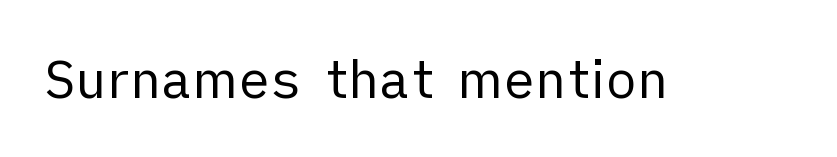
{"serif": "no", "italic": "no", "bold": "no", "weight": "regular", "width": "normal", "stroke_contrast": "low", "x_height": "medium", "monospaced": "no", "underline": "no", "letter_spacing": "normal", "letter_spacing_em": 0.0, "glyph_px": 52}
